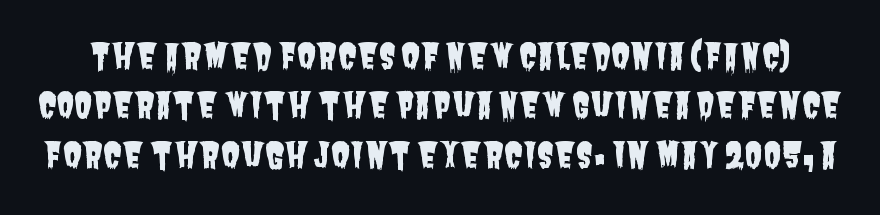
The image shows 35 px condensed sans-serif type; set normal line spacing (1.41x), normal letter spacing, not underlined; low stroke contrast and a large x-height.
